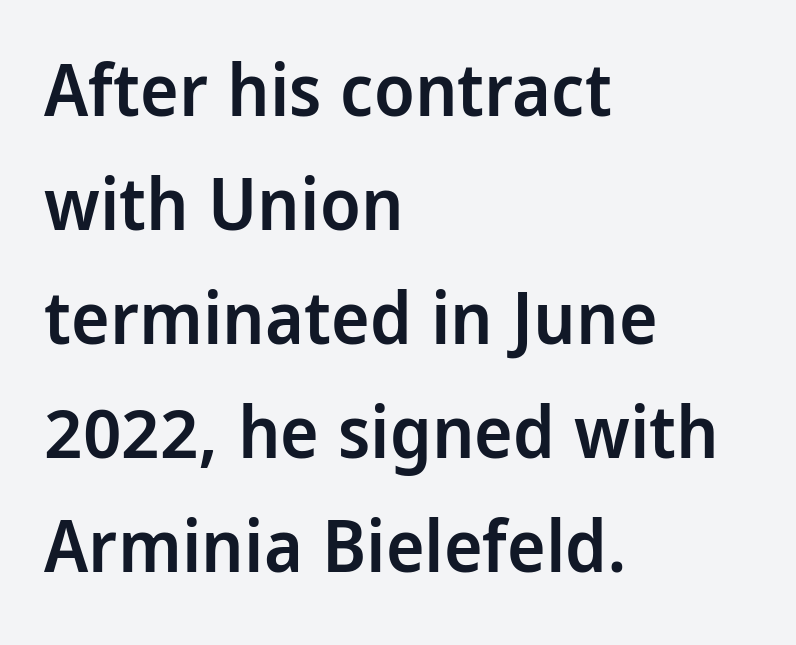
The image shows 73 px semibold, condensed sans-serif type, upright; set left-aligned, normal line spacing (1.56x), normal letter spacing, not underlined; low stroke contrast and a large x-height.
